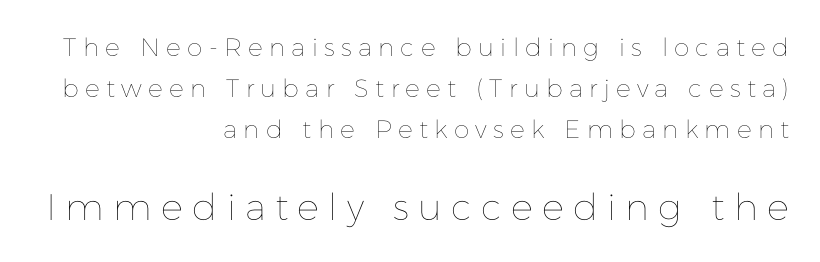
Q: Is the text bold? A: No.
Q: Is the text italic (slanted)? A: No, it is upright.
Q: Is the text underlined? A: No.
Q: How is the paragraph aligned? A: Right-aligned.
Q: Is the spacing between letters normal or unusually wide? A: Unusually wide.
Q: Is the spacing between lines tight, normal or loose? A: Normal.
Q: Which block of text is set in a larger size, the first (top) or the second (bottom)? A: The second (bottom) one.
Q: Width (condensed, normal, or wide)? A: Normal.
Q: Stroke contrast? A: Low.
Q: x-height? A: Medium.
Q: Monospaced? A: No.
